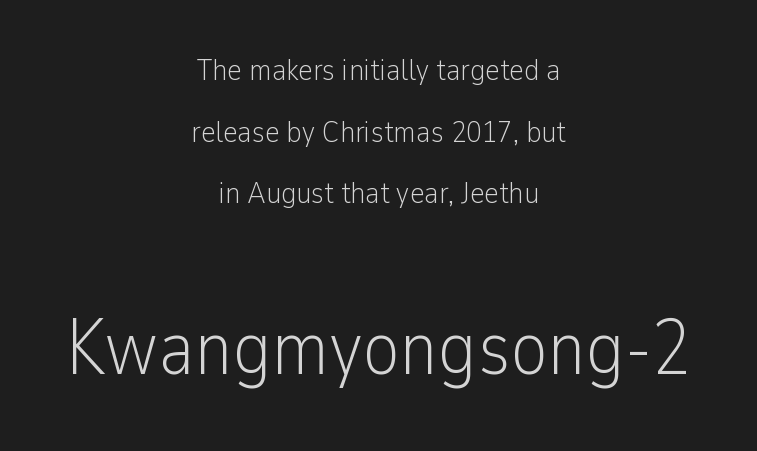
The image shows 78 px light, condensed sans-serif type, upright; set centered, loose line spacing (1.99x), normal letter spacing, not underlined; the second (bottom) block is 2.52x larger; low stroke contrast and a medium x-height.
